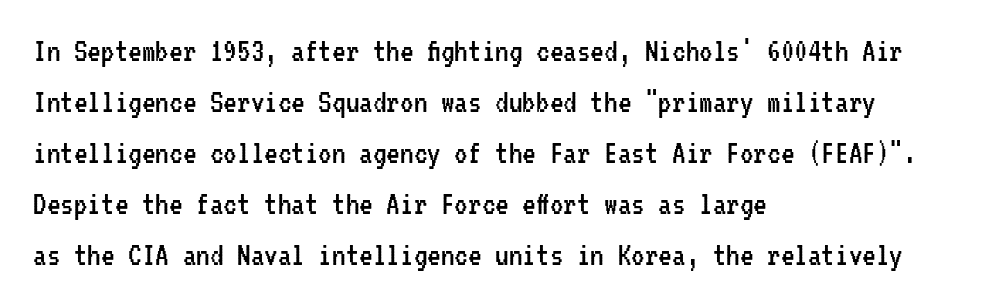
The image shows 34 px regular-weight, condensed sans-serif type, upright, monospaced; set left-aligned, normal line spacing (1.5x), normal letter spacing, not underlined; low stroke contrast and a medium x-height.
